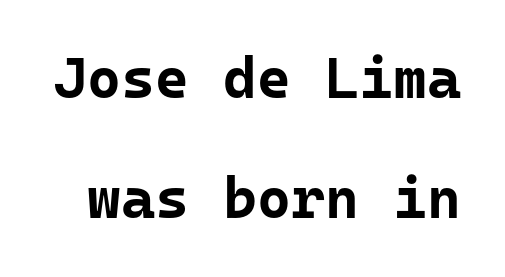
{"serif": "no", "italic": "no", "bold": "yes", "weight": "bold", "width": "normal", "stroke_contrast": "low", "x_height": "medium", "monospaced": "yes", "underline": "no", "line_spacing": "loose", "line_spacing_ratio": 2.07, "letter_spacing": "normal", "letter_spacing_em": 0.0, "glyph_px": 58}
